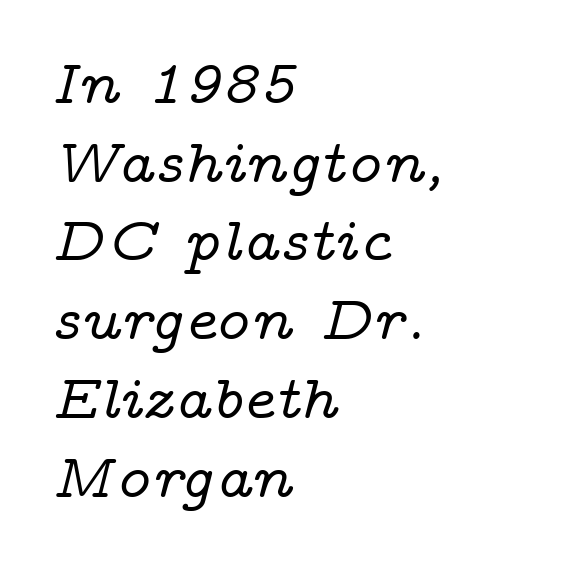
{"serif": "yes", "italic": "yes", "lean": "right", "slant_degrees": 14, "width": "wide", "stroke_contrast": "low", "x_height": "medium", "monospaced": "no", "underline": "no", "align": "left", "line_spacing": "normal", "line_spacing_ratio": 1.27, "letter_spacing": "normal", "letter_spacing_em": 0.0, "glyph_px": 62}
